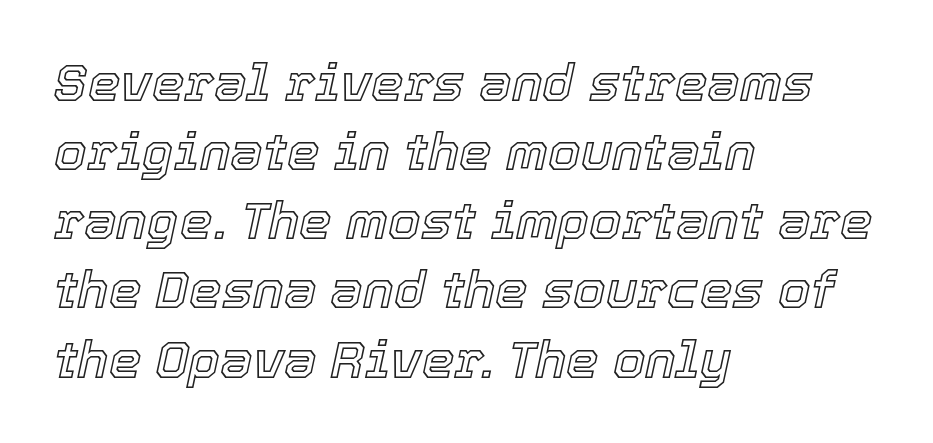
Looks like regular typesetting: each glyph gets only the width it needs. Tall strokes in this sample are angled rather than plumb. Each word holds together tightly as a unit, with standard inter-letter gaps. The ragged edge is on the right, which tells us the setting is flush left.
